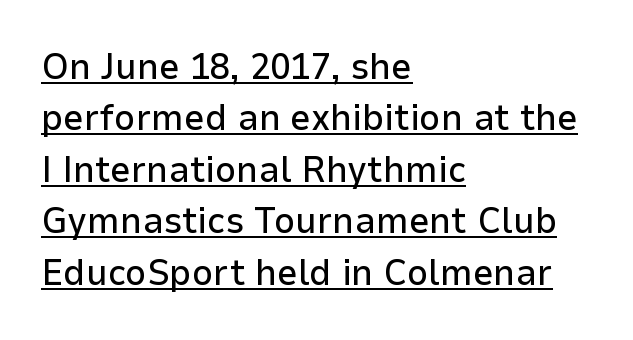
The image shows 37 px sans-serif type, upright; set left-aligned, normal line spacing (1.39x), normal letter spacing, underlined; low stroke contrast and a medium x-height.
